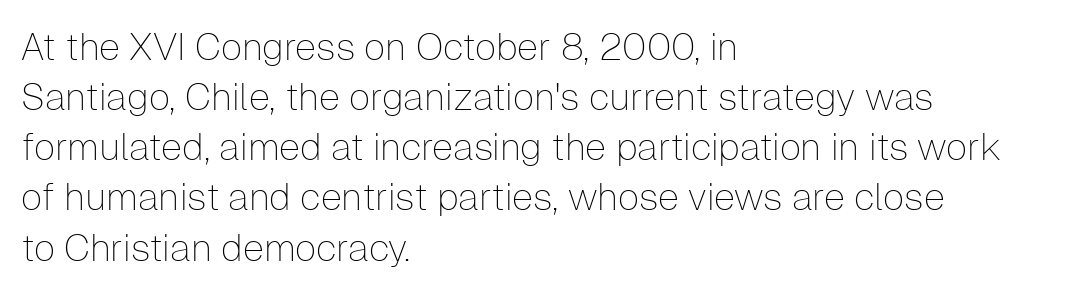
The image shows 38 px thin sans-serif type, upright; set left-aligned, normal line spacing (1.32x), normal letter spacing, not underlined; low stroke contrast and a medium x-height.
